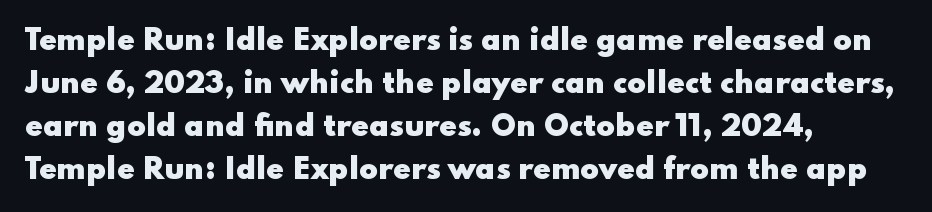
Glance below the letters and you will spot only blank space. I'd call this a sans setting — the letters go barefoot. The font is running at its bold setting. The rendering anchors every line to the left-hand side.
